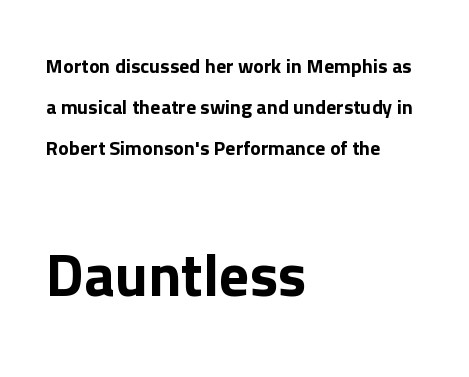
The image shows 60 px sans-serif type, upright; set left-aligned, loose line spacing (2.05x), normal letter spacing, not underlined; the second (bottom) block is 3.0x larger; low stroke contrast and a medium x-height.
